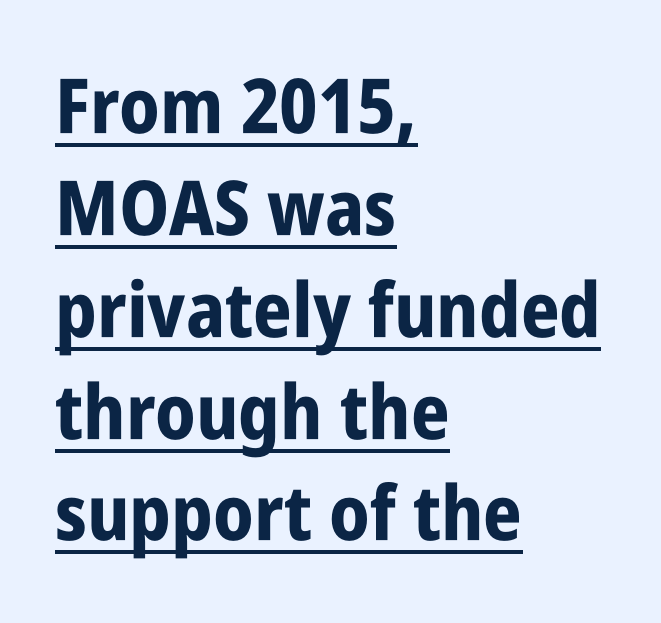
{"serif": "no", "italic": "no", "bold": "yes", "weight": "bold", "width": "condensed", "stroke_contrast": "low", "x_height": "large", "monospaced": "no", "underline": "yes", "align": "left", "line_spacing": "normal", "line_spacing_ratio": 1.34, "letter_spacing": "normal", "letter_spacing_em": 0.0, "glyph_px": 76}
